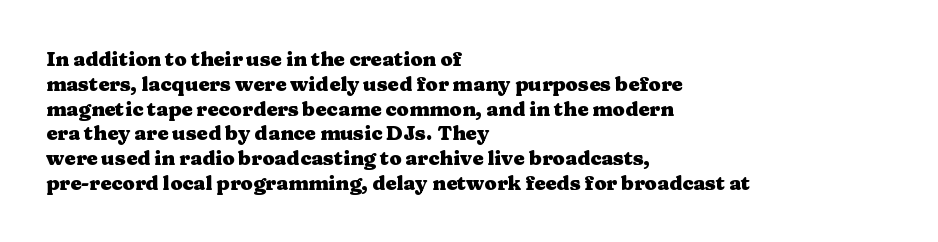
Q: Is the text bold? A: Yes.
Q: Is the text italic (slanted)? A: No, it is upright.
Q: Is the text underlined? A: No.
Q: How is the paragraph aligned? A: Left-aligned.
Q: Is the spacing between letters normal or unusually wide? A: Normal.
